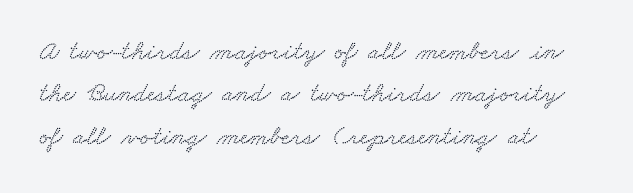
{"underline": "no", "align": "left", "line_spacing": "normal", "line_spacing_ratio": 1.57, "letter_spacing": "normal", "letter_spacing_em": 0.0, "glyph_px": 27}
